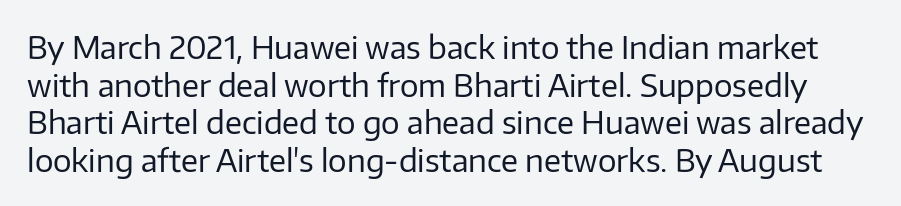
The image shows 31 px regular-weight sans-serif type, upright; set line spacing 1.21x, normal letter spacing, not underlined; low stroke contrast and a medium x-height.
